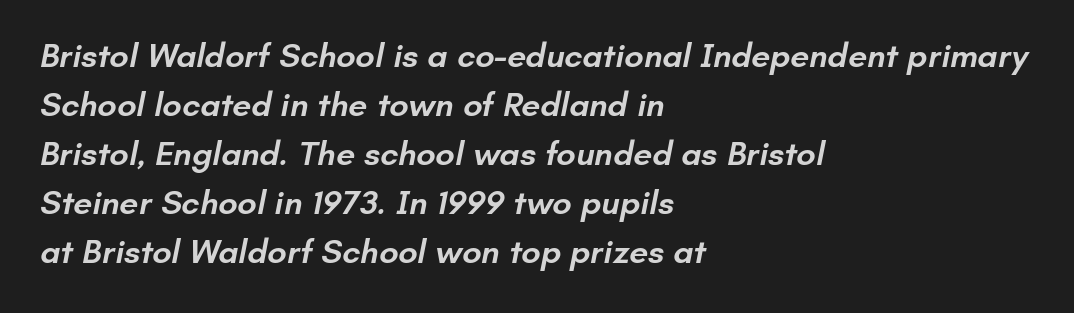
The passage shown is typed in a proportional face where columns would drift. The text block is weighted toward the left margin, trailing off unevenly rightward. Its strokes are somewhat broadened, the hallmark of semibold type. The specimen omits any rule beneath the text block's lines. These lines sit exactly where default settings would place them. The type family on display is of the sans-serif kind.
